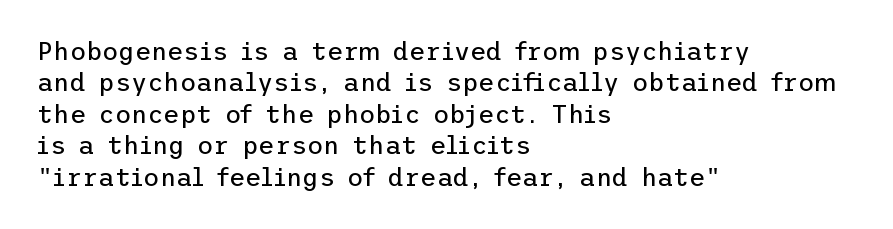
The image shows 25 px text type, upright; set left-aligned, normal line spacing (1.26x), normal letter spacing, not underlined.
